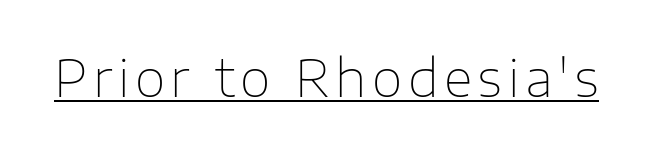
Q: Is the text bold? A: No.
Q: Is the text italic (slanted)? A: No, it is upright.
Q: Is the typeface a serif or a sans-serif typeface? A: Sans-serif.
Q: Is the text underlined? A: Yes.
Q: Width (condensed, normal, or wide)? A: Normal.
Q: Stroke contrast? A: Low.
Q: x-height? A: Medium.
Q: Monospaced? A: No.
